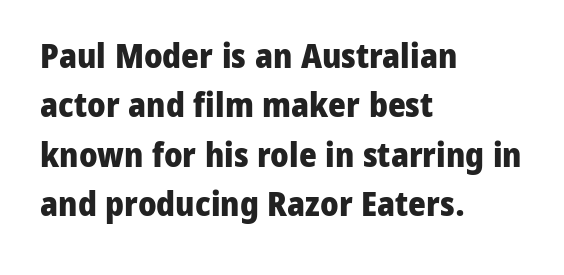
These lines carry a lot of weight — the face is fully bold. The glyphs in this specimen are sans serif. These lines are set flush left with a ragged right edge. Posture: straight, roman, zero tilt. Lines of text with bare space underneath. Short note: letters normally spaced.
